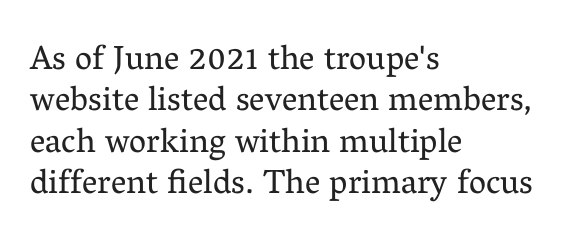
Short and long lines alike share a common starting point at left. A typesetter would call this proportional, since set widths differ per character. The characters display serif detailing at their extremities. Nothing unusual about the tracking: characters are spaced as the font intends. The gap between lines stays unmarked. Nope, not italic — everything's standing straight.
